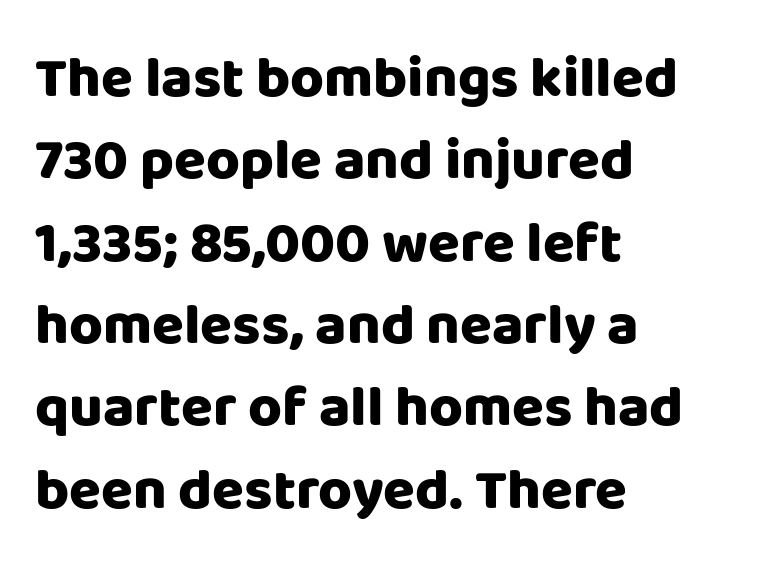
{"serif": "no", "italic": "no", "bold": "yes", "weight": "heavy", "width": "normal", "stroke_contrast": "low", "x_height": "large", "monospaced": "no", "underline": "no", "align": "left", "line_spacing": "normal", "line_spacing_ratio": 1.42, "letter_spacing": "normal", "letter_spacing_em": 0.0, "glyph_px": 58}
